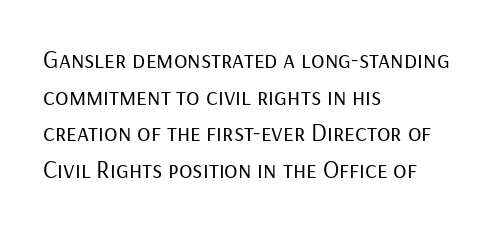
The image shows 25 px text type, upright; set left-aligned, normal line spacing (1.47x), normal letter spacing, not underlined.
